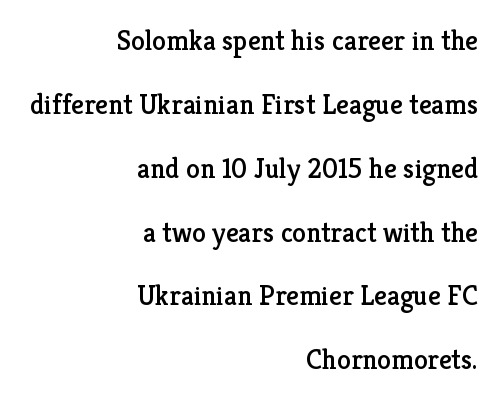
{"serif": "yes", "italic": "no", "width": "normal", "stroke_contrast": "low", "x_height": "medium", "monospaced": "no", "underline": "no", "align": "right", "line_spacing": "loose", "line_spacing_ratio": 2.28, "letter_spacing": "normal", "letter_spacing_em": 0.0, "glyph_px": 28}
